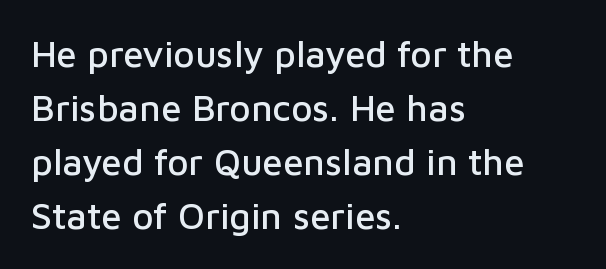
Q: Is the text italic (slanted)? A: No, it is upright.
Q: Is the typeface a serif or a sans-serif typeface? A: Sans-serif.
Q: Is the text underlined? A: No.
Q: How is the paragraph aligned? A: Left-aligned.
Q: Is the spacing between letters normal or unusually wide? A: Normal.
Q: Is the spacing between lines tight, normal or loose? A: Normal.
Q: Width (condensed, normal, or wide)? A: Normal.
Q: Stroke contrast? A: Low.
Q: x-height? A: Medium.
Q: Monospaced? A: No.
